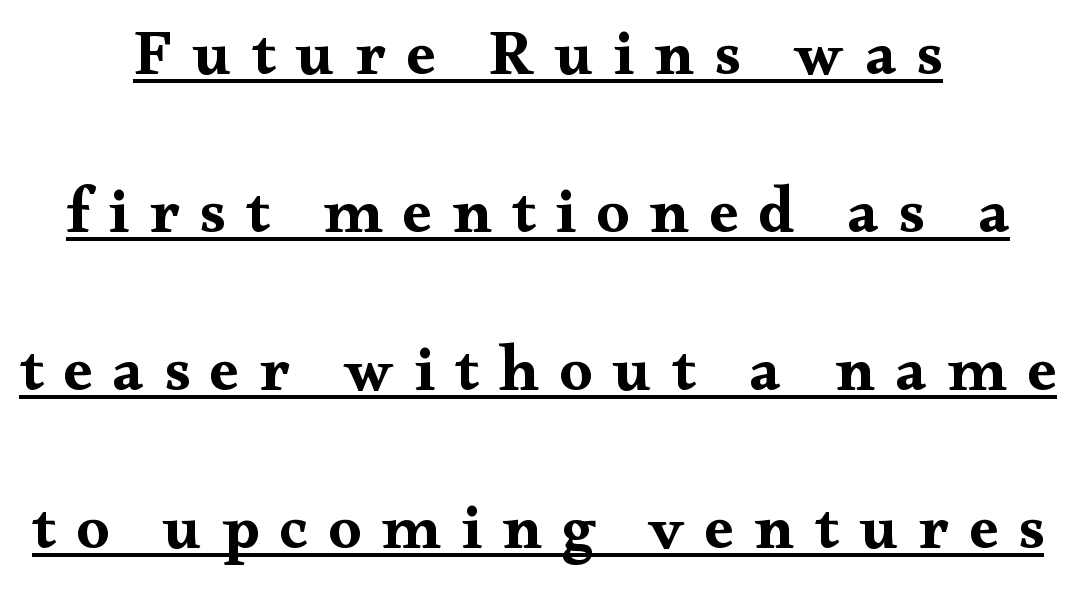
The strokes are fattened all the way to bold. Style check: upright. Visually the block forms a symmetrical silhouette, jagged on both flanks. Yep, those are serifs on the letters.
